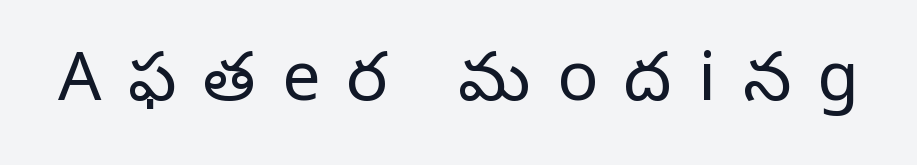
The image shows 68 px regular-weight serif type, upright; set unusually wide letter spacing (+0.39 em), not underlined; low stroke contrast and a large x-height.
